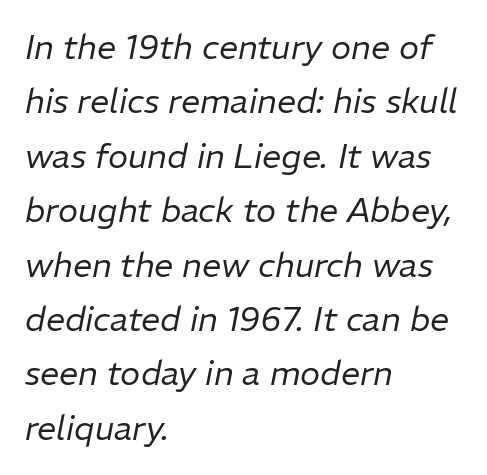
The font sits on the lighter half of the weight spectrum, regular included. Baseline-to-baseline distance is the conventional proportion of letter height. Think of a printed novel: that variable character pitch is what you see here. Words appear dense and cohesive because spacing is normal.
